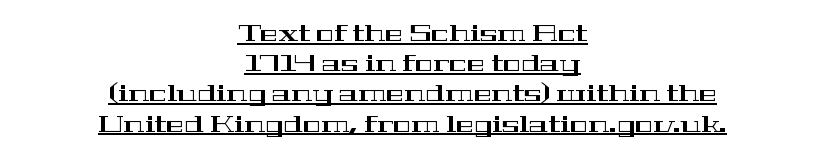
Q: Is the text italic (slanted)? A: No, it is upright.
Q: Is the text underlined? A: Yes.
Q: How is the paragraph aligned? A: Centered.
Q: Is the spacing between letters normal or unusually wide? A: Normal.
Q: Is the spacing between lines tight, normal or loose? A: Normal.
